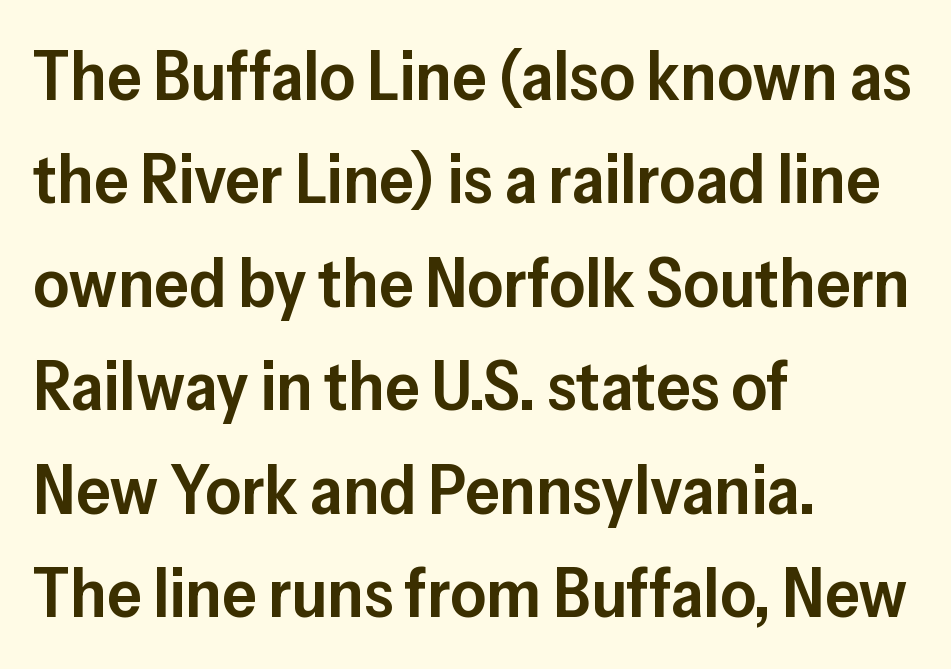
Anything drawn beneath the words? Only blank space. Words appear dense and cohesive because spacing is normal. The axis of the letterforms is exactly vertical. Leftover space on each line is placed entirely after the last word. Unlike a traditional serif, this face leaves its strokes unadorned.
